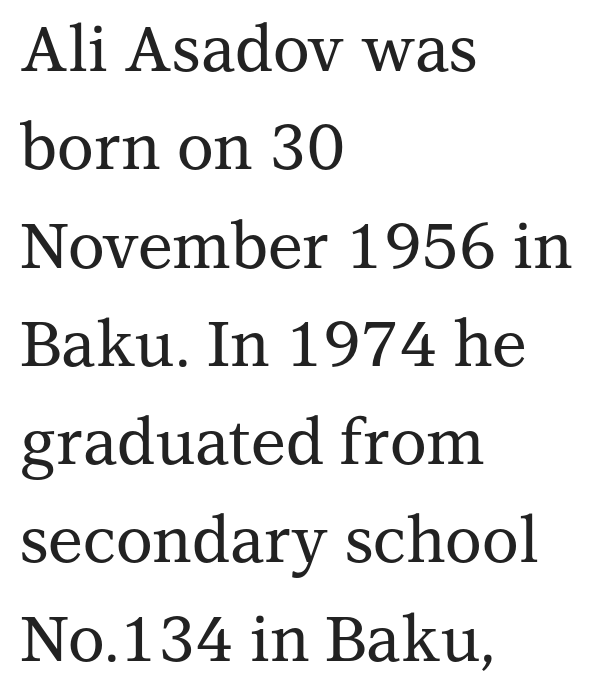
{"serif": "yes", "italic": "no", "width": "normal", "stroke_contrast": "medium", "x_height": "medium", "monospaced": "no", "underline": "no", "align": "left", "line_spacing": "normal", "line_spacing_ratio": 1.56, "letter_spacing": "normal", "letter_spacing_em": 0.0, "glyph_px": 63}
